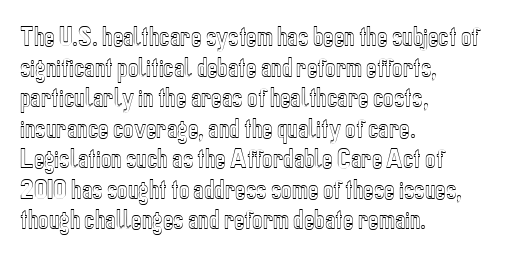
If you drew a line through each stem, it would be perfectly vertical. Honestly, the letter spacing is just normal — you wouldn't notice it. The words here are not underlined. Notice how the passage keeps a crisp vertical edge on the left only. Interline gaps are of average width in this sample.
